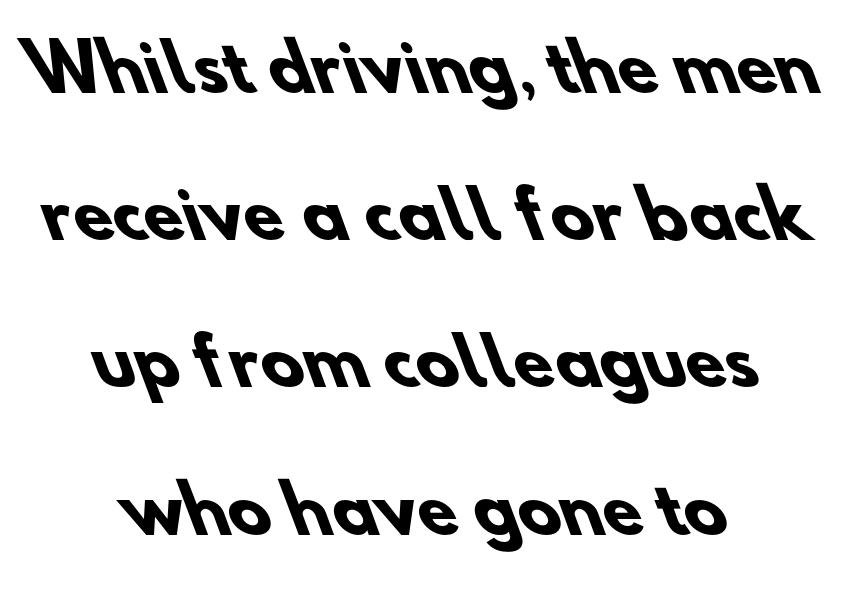
{"serif": "no", "bold": "yes", "weight": "heavy", "width": "normal", "stroke_contrast": "low", "x_height": "small", "monospaced": "no", "underline": "no", "align": "center", "line_spacing": "loose", "line_spacing_ratio": 2.3, "letter_spacing": "normal", "letter_spacing_em": 0.0, "glyph_px": 64}
